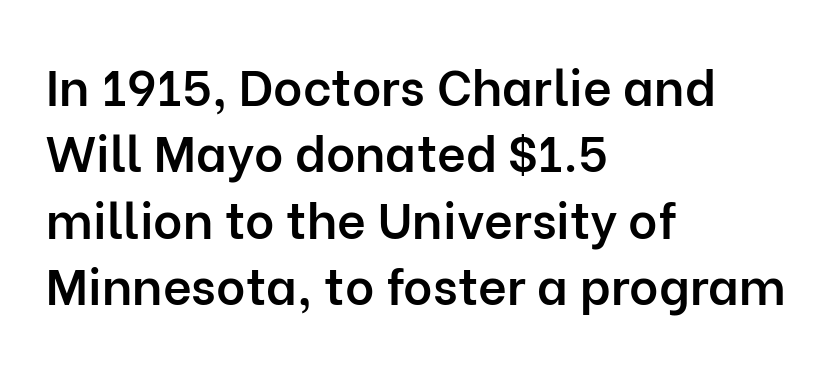
The image shows 50 px semibold sans-serif type, upright; set left-aligned, normal line spacing (1.33x), normal letter spacing, not underlined; low stroke contrast and a medium x-height.
